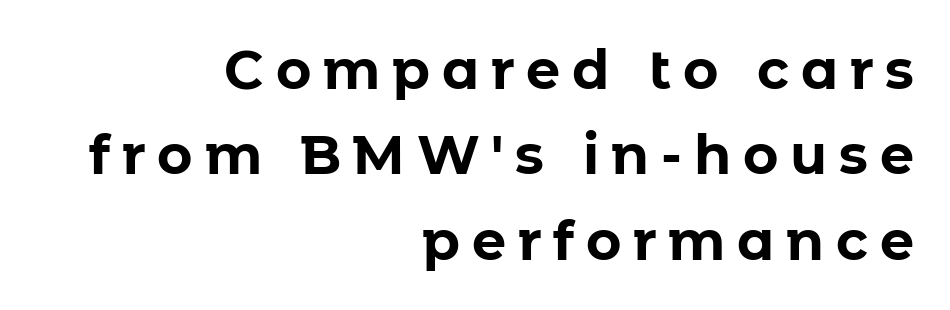
Q: Is the text bold? A: Yes.
Q: Is the text italic (slanted)? A: No, it is upright.
Q: Is the typeface a serif or a sans-serif typeface? A: Sans-serif.
Q: Is the text underlined? A: No.
Q: How is the paragraph aligned? A: Right-aligned.
Q: Is the spacing between letters normal or unusually wide? A: Unusually wide.
Q: Is the spacing between lines tight, normal or loose? A: Normal.
Q: Width (condensed, normal, or wide)? A: Normal.
Q: Stroke contrast? A: Low.
Q: x-height? A: Medium.
Q: Monospaced? A: No.
